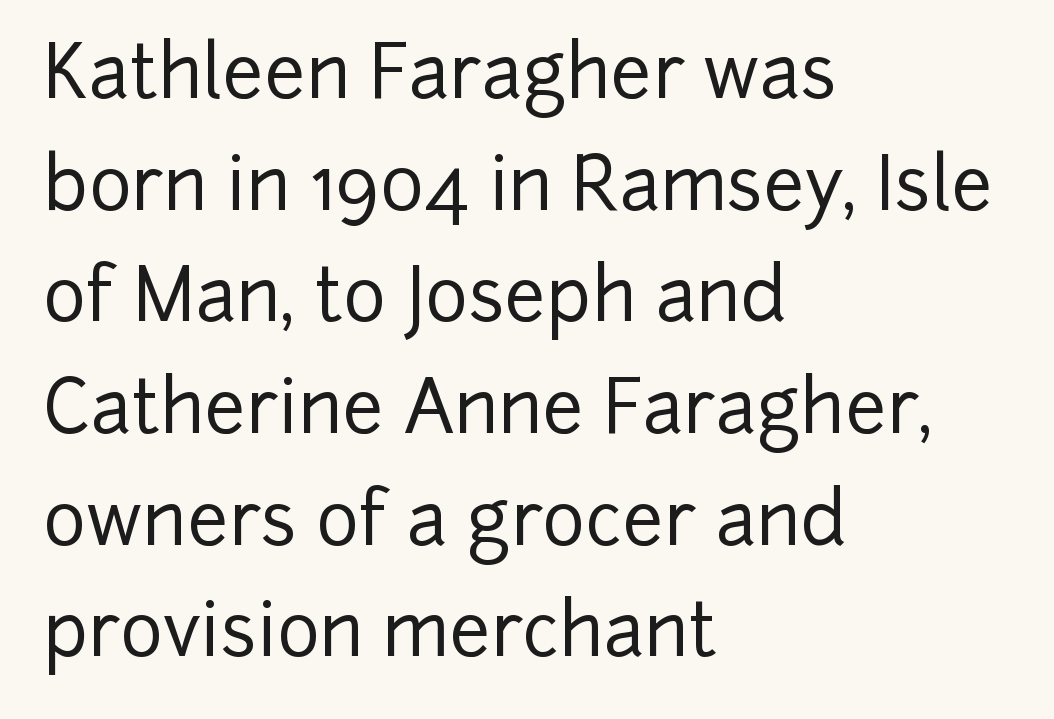
The letters advance in unequal steps, a hallmark of proportional type. A student would call this left alignment; a typographer would say flush left, rag right. How are the letters spaced? Ordinarily, with no added tracking. Every stem runs plumb, perpendicular to the baseline. Does the leading feel generous? No, just average. Observe the absence of serifs on each vertical stroke in this sample.
